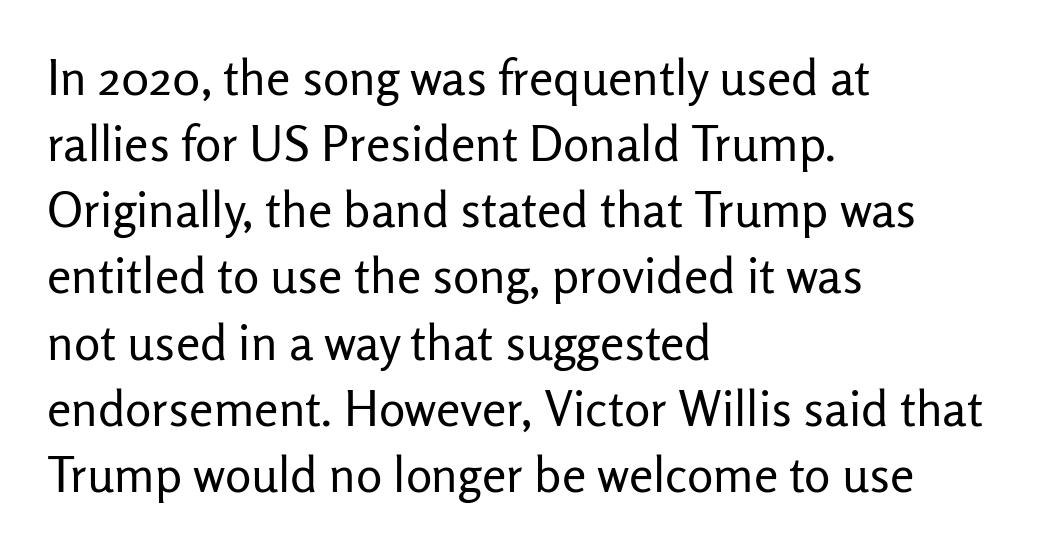
{"serif": "no", "italic": "no", "bold": "no", "weight": "regular", "width": "normal", "stroke_contrast": "low", "x_height": "medium", "monospaced": "no", "underline": "no", "align": "left", "line_spacing": "normal", "line_spacing_ratio": 1.35, "letter_spacing": "normal", "letter_spacing_em": 0.0, "glyph_px": 49}
